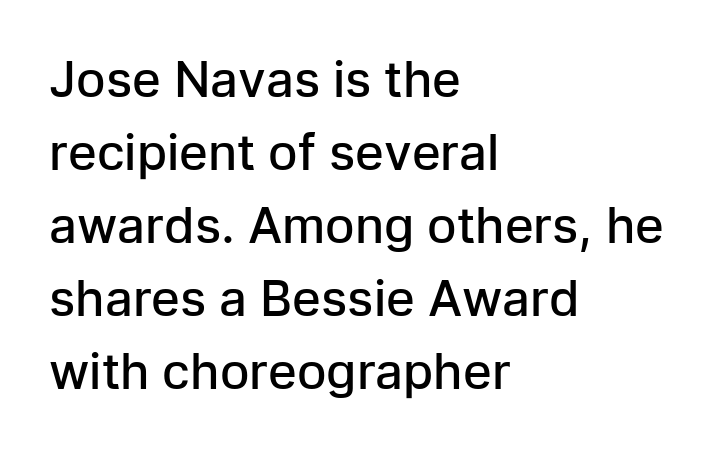
The image shows 49 px semibold sans-serif type, upright; set left-aligned, normal line spacing (1.49x), normal letter spacing, not underlined; low stroke contrast and a medium x-height.
